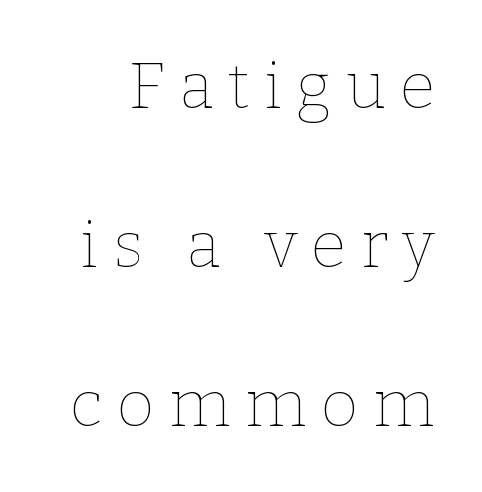
Q: Is the text bold? A: No.
Q: Is the text italic (slanted)? A: No, it is upright.
Q: Is the text underlined? A: No.
Q: Is the spacing between letters normal or unusually wide? A: Unusually wide.
Q: Is the spacing between lines tight, normal or loose? A: Loose.
Q: Width (condensed, normal, or wide)? A: Normal.
Q: Stroke contrast? A: Low.
Q: x-height? A: Medium.
Q: Monospaced? A: No.
